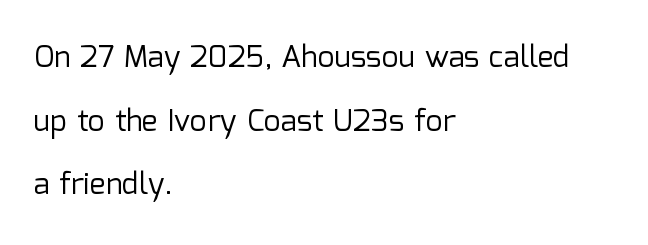
The image shows 30 px regular-weight sans-serif type, upright; set left-aligned, loose line spacing (2.12x), normal letter spacing, not underlined; low stroke contrast and a medium x-height.
